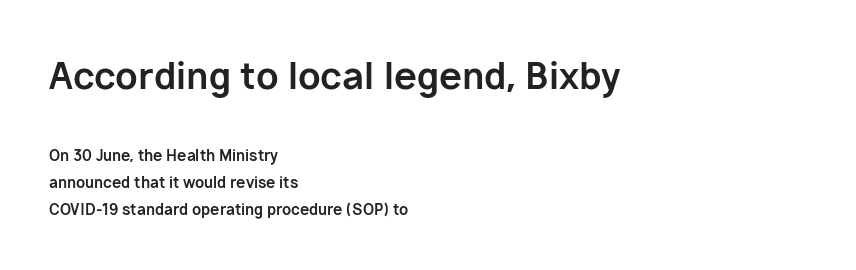
The axis of the letterforms is exactly vertical. The setting favours the left margin, as ordinary paragraphs usually do. The tracking reads as untouched default to a designer's eye. Visually, the top section dominates because its glyphs are scaled up.
